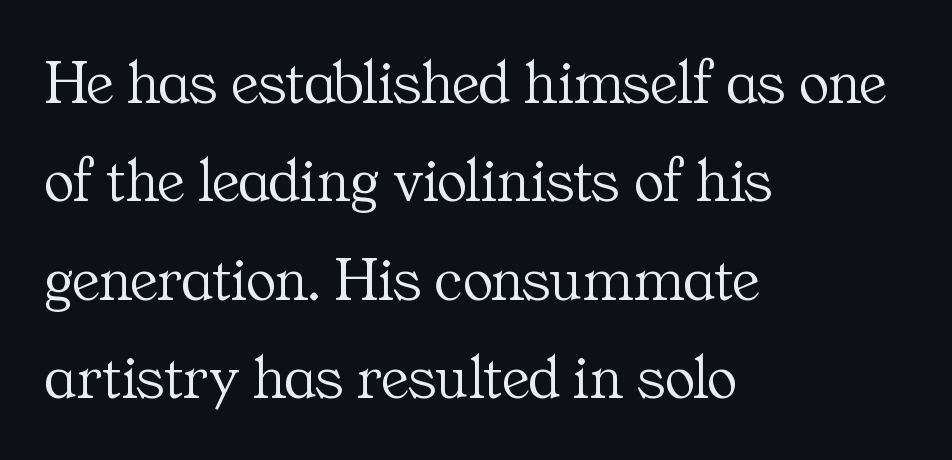
{"serif": "yes", "italic": "no", "bold": "no", "weight": "light", "width": "normal", "stroke_contrast": "medium", "x_height": "medium", "monospaced": "no", "underline": "no", "align": "left", "line_spacing": "normal", "line_spacing_ratio": 1.56, "letter_spacing": "normal", "letter_spacing_em": 0.0, "glyph_px": 63}
